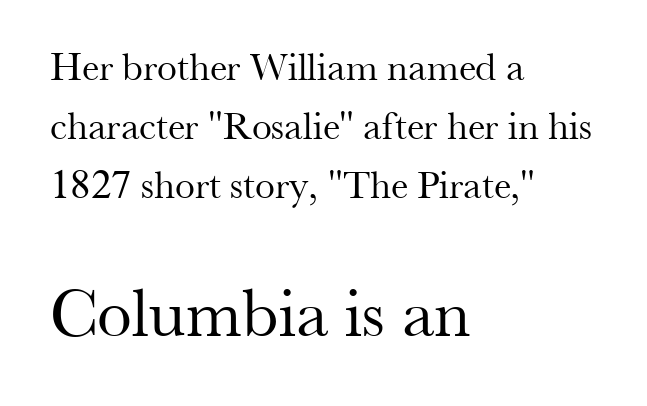
Q: Is the text bold? A: No.
Q: Is the text italic (slanted)? A: No, it is upright.
Q: Is the typeface a serif or a sans-serif typeface? A: Serif.
Q: Is the text underlined? A: No.
Q: How is the paragraph aligned? A: Left-aligned.
Q: Is the spacing between letters normal or unusually wide? A: Normal.
Q: Is the spacing between lines tight, normal or loose? A: Normal.
Q: Which block of text is set in a larger size, the first (top) or the second (bottom)? A: The second (bottom) one.
Q: Width (condensed, normal, or wide)? A: Normal.
Q: Stroke contrast? A: Medium.
Q: x-height? A: Small.
Q: Monospaced? A: No.
